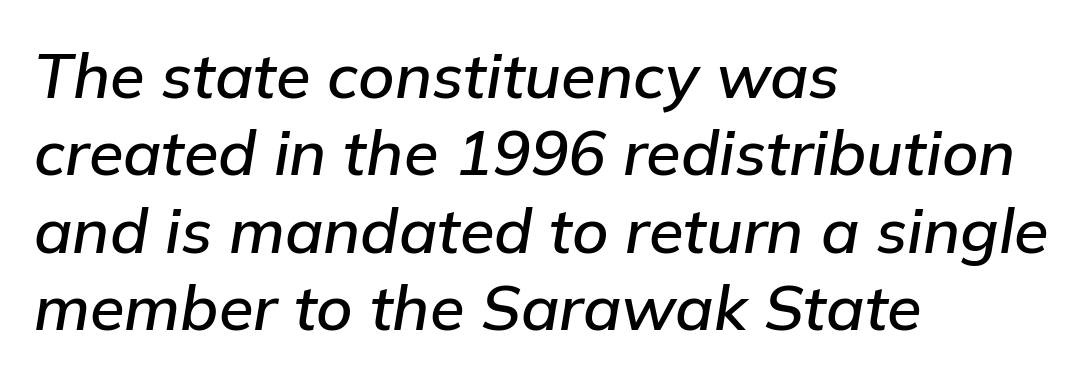
Q: Is the text italic (slanted)? A: Yes, it leans right by about 9 degrees.
Q: Is the text underlined? A: No.
Q: How is the paragraph aligned? A: Left-aligned.
Q: Is the spacing between letters normal or unusually wide? A: Normal.
Q: Width (condensed, normal, or wide)? A: Normal.
Q: Stroke contrast? A: Low.
Q: x-height? A: Medium.
Q: Monospaced? A: No.
